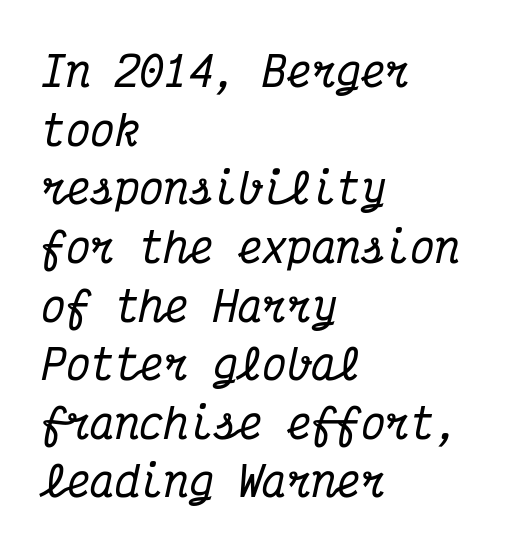
The type is set solid horizontally, with unmodified tracking. Type without underlining. A normal amount of white space separates one row of letters from the next. Every character here occupies the same horizontal width, giving the sample a typewriter-like rhythm. The lines are quadded left. Note: serifs present on the glyphs.
